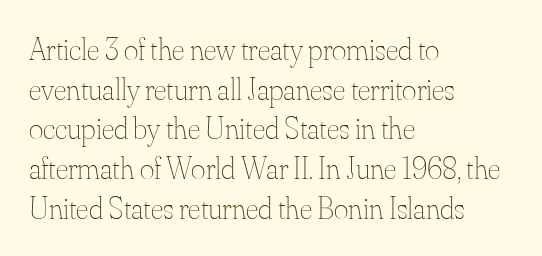
{"italic": "no", "bold": "no", "weight": "thin", "width": "normal", "stroke_contrast": "medium", "x_height": "small", "monospaced": "no", "underline": "no", "align": "left", "line_spacing": "normal", "line_spacing_ratio": 1.28, "letter_spacing": "normal", "letter_spacing_em": 0.0, "glyph_px": 31}
